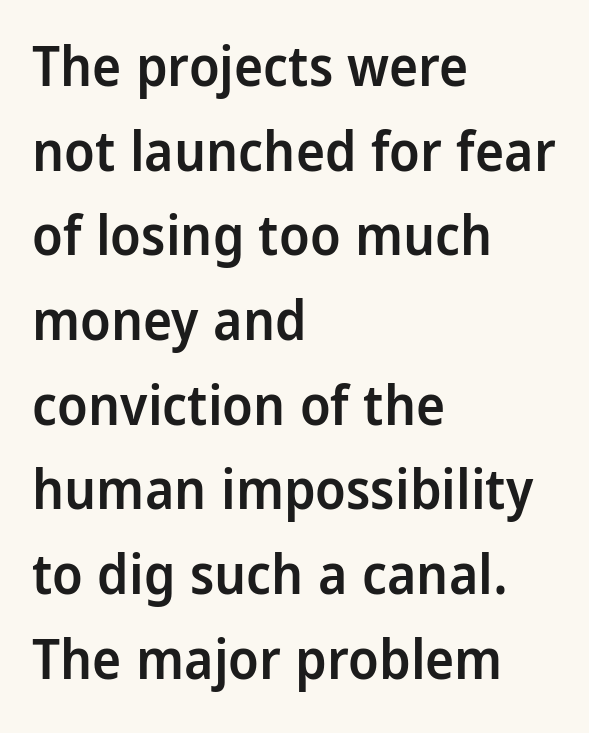
{"serif": "no", "italic": "no", "bold": "semi", "weight": "semibold", "width": "condensed", "stroke_contrast": "low", "x_height": "large", "monospaced": "no", "underline": "no", "align": "left", "line_spacing": "normal", "line_spacing_ratio": 1.54, "letter_spacing": "normal", "letter_spacing_em": 0.0, "glyph_px": 55}
